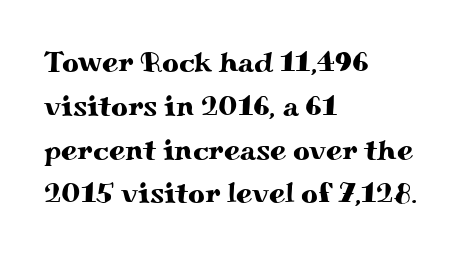
The letters advance in unequal steps, a hallmark of proportional type. The font's upright variant was chosen for this text. Layout note: lines flush left. Successive baselines arrive at the customary interval.
